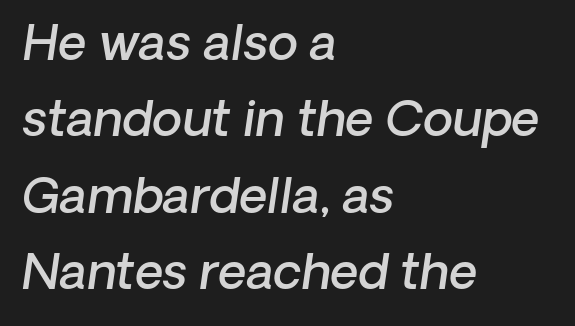
The image shows 49 px semibold type, italic (leaning right); set left-aligned, normal line spacing (1.56x), normal letter spacing, not underlined; low stroke contrast and a medium x-height.
